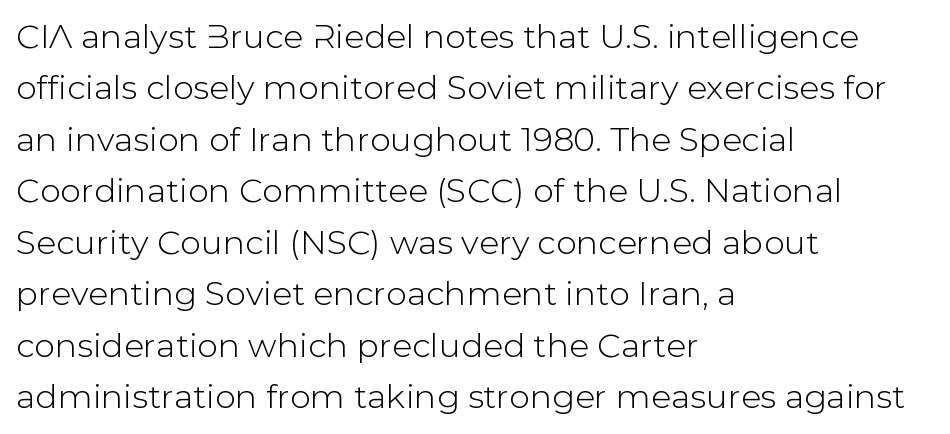
Q: Is the text italic (slanted)? A: No, it is upright.
Q: Is the typeface a serif or a sans-serif typeface? A: Sans-serif.
Q: Is the text underlined? A: No.
Q: How is the paragraph aligned? A: Left-aligned.
Q: Is the spacing between letters normal or unusually wide? A: Normal.
Q: Is the spacing between lines tight, normal or loose? A: Normal.
Q: Width (condensed, normal, or wide)? A: Normal.
Q: Stroke contrast? A: Low.
Q: x-height? A: Medium.
Q: Monospaced? A: No.
